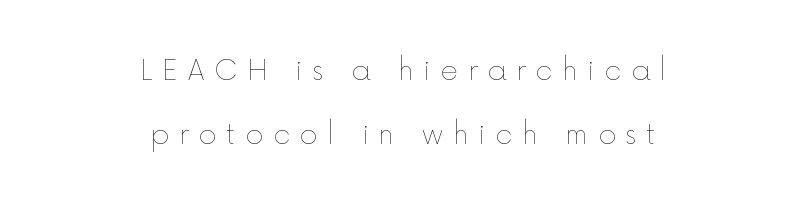
Weight: not bold — regular or lighter. Does extra space separate the letters? Yes, quite a lot of it. The line-height multiplier appears high, well above default. Does the lettering tilt? It doesn't — this is upright. A student would call this center alignment; a typographer would say set centered.
